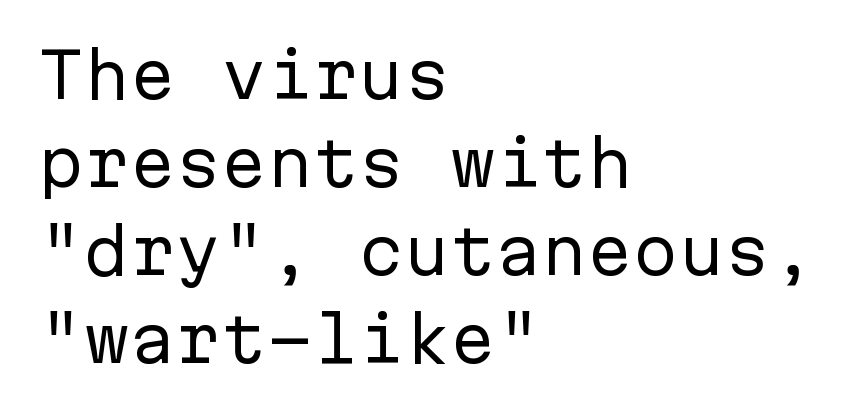
These lines are composed in type without serifs. The font's upright variant was chosen for this text. Words float on clear page, feet unadorned. Is the letter spacing exaggerated? No — it looks like the ordinary default. Regular leading. The lines in this sample share a left origin and differ only in where they stop.
